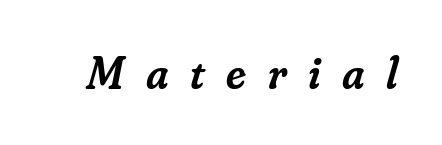
Q: Is the text bold? A: Semi-bold.
Q: Is the text italic (slanted)? A: Yes, it leans right by about 16 degrees.
Q: Is the typeface a serif or a sans-serif typeface? A: Serif.
Q: Is the text underlined? A: No.
Q: Is the spacing between letters normal or unusually wide? A: Unusually wide.
Q: Width (condensed, normal, or wide)? A: Normal.
Q: Stroke contrast? A: Low.
Q: x-height? A: Small.
Q: Monospaced? A: No.
